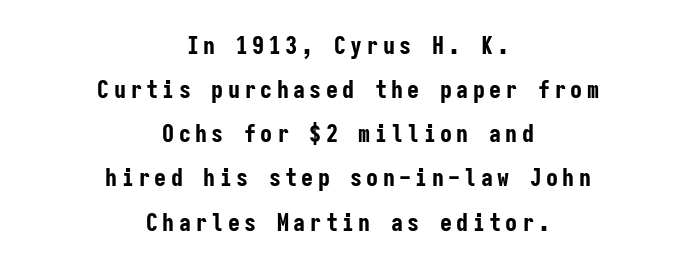
The image shows 24 px bold type, upright; set centered, line spacing 1.84x, not underlined.
